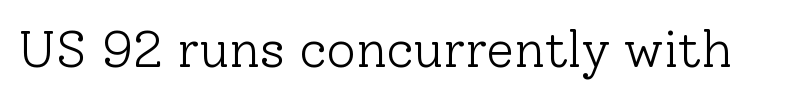
{"serif": "yes", "italic": "no", "bold": "no", "weight": "light", "width": "normal", "stroke_contrast": "low", "x_height": "medium", "monospaced": "no", "underline": "no", "letter_spacing": "normal", "letter_spacing_em": 0.0, "glyph_px": 51}
